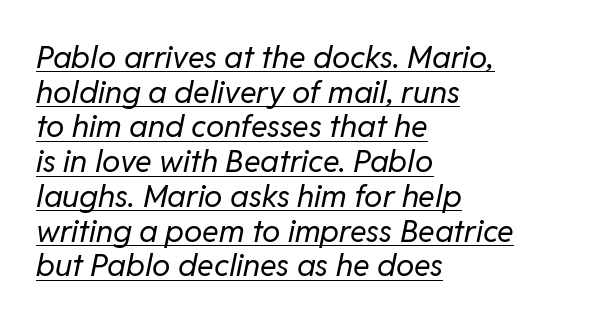
In designer terms, the underline attribute is active on this setting. Cramped leading. The typesetting does not lean heavy: it is not bold. Typeset ragged right — the left edge is the straight one.
